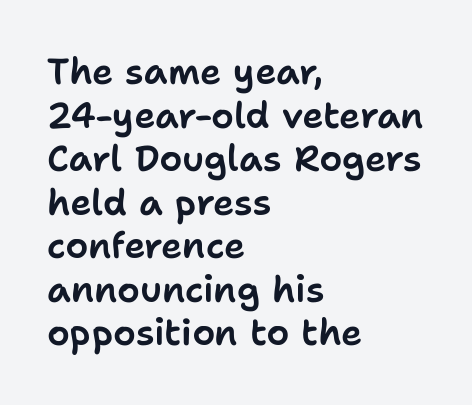
Examine the stroke ends and you'll find no serifs. This sample has the flowing, uneven cadence of proportional lettering. In terms of posture, this sample is upright. The rag falls on the right side of this text block. Inter-character spacing is left at the font's built-in metrics.
